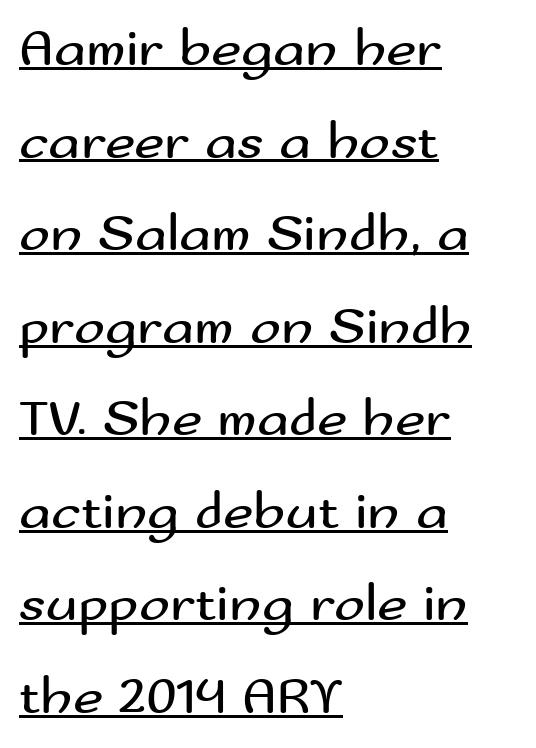
The image shows 52 px regular-weight, wide sans-serif type, upright; set left-aligned, line spacing 1.78x, normal letter spacing, underlined; medium stroke contrast and a small x-height.
